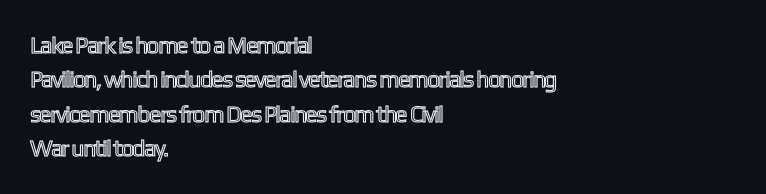
Q: Is the text italic (slanted)? A: No, it is upright.
Q: Is the text underlined? A: No.
Q: How is the paragraph aligned? A: Left-aligned.
Q: Is the spacing between letters normal or unusually wide? A: Normal.
Q: Is the spacing between lines tight, normal or loose? A: Normal.
